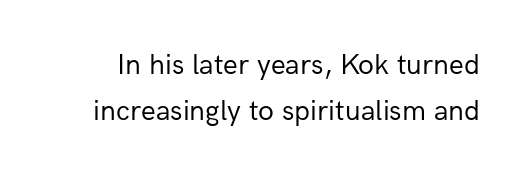
{"serif": "no", "italic": "no", "bold": "no", "weight": "regular", "width": "normal", "stroke_contrast": "low", "x_height": "medium", "monospaced": "no", "underline": "no", "line_spacing": "normal", "line_spacing_ratio": 1.6, "letter_spacing": "normal", "letter_spacing_em": 0.0, "glyph_px": 29}
